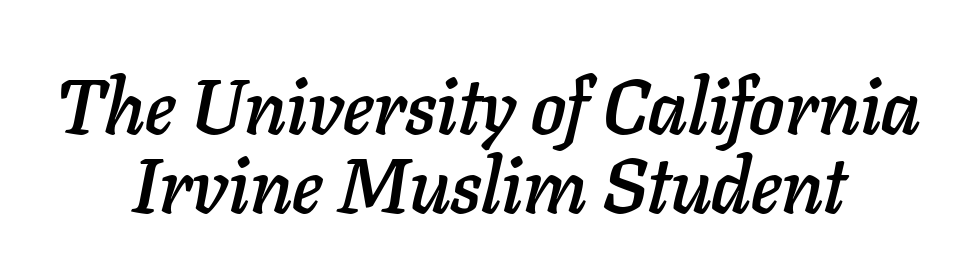
The paragraph shown floats in the horizontal middle. The gaps between neighbouring characters are ordinary and unremarkable. The space beneath each line is pristine and unruled. One glance says dense: line gaps are narrower than usual. This sample has the flowing, uneven cadence of proportional lettering.
